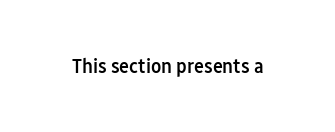
Typesetter's note: demi weight, one step under bold. The specimen omits any rule beneath the text block's lines. Is there any slant? The stems are plumb. Does extra space separate the letters? No, they use regular spacing.
